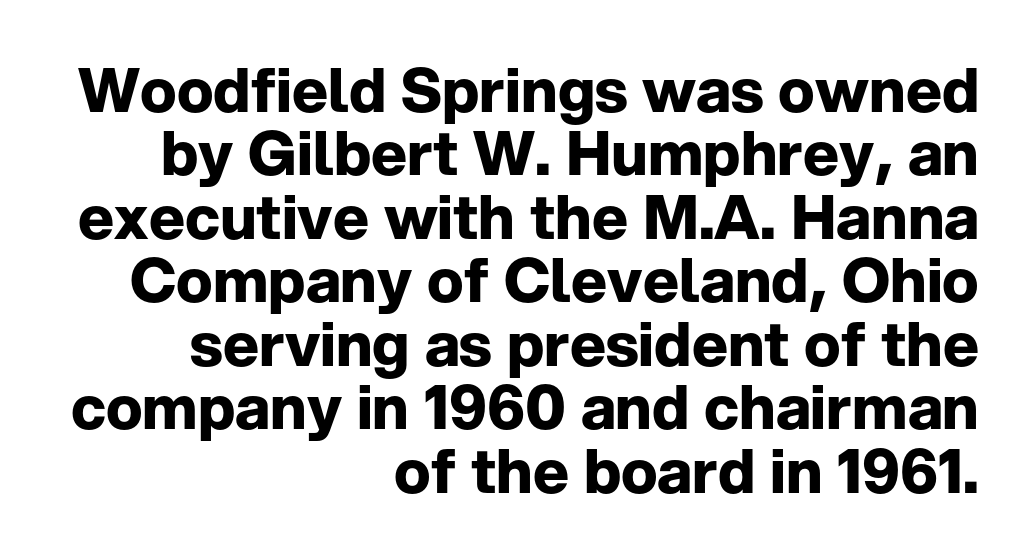
Q: Is the text bold? A: Yes.
Q: Is the text italic (slanted)? A: No, it is upright.
Q: Is the typeface a serif or a sans-serif typeface? A: Sans-serif.
Q: Is the text underlined? A: No.
Q: How is the paragraph aligned? A: Right-aligned.
Q: Is the spacing between letters normal or unusually wide? A: Normal.
Q: Is the spacing between lines tight, normal or loose? A: Tight.
Q: Width (condensed, normal, or wide)? A: Normal.
Q: Stroke contrast? A: Low.
Q: x-height? A: Medium.
Q: Monospaced? A: No.
